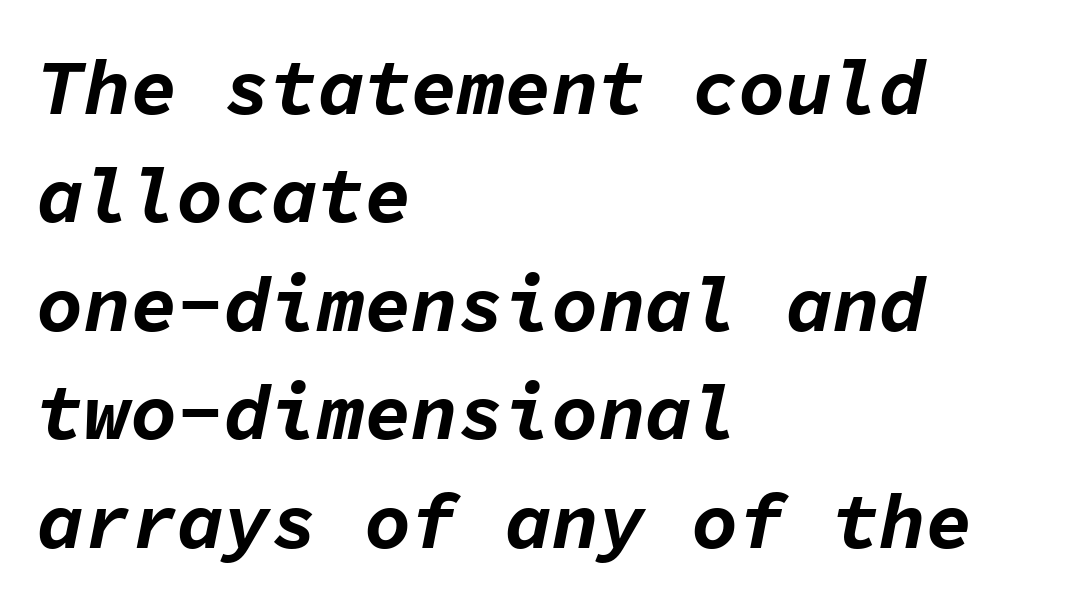
Q: Is the text bold? A: Yes.
Q: Is the text italic (slanted)? A: Yes, it leans right by about 11 degrees.
Q: Is the text underlined? A: No.
Q: How is the paragraph aligned? A: Left-aligned.
Q: Is the spacing between letters normal or unusually wide? A: Normal.
Q: Is the spacing between lines tight, normal or loose? A: Normal.
Q: Width (condensed, normal, or wide)? A: Normal.
Q: Stroke contrast? A: Low.
Q: x-height? A: Medium.
Q: Monospaced? A: Yes.
